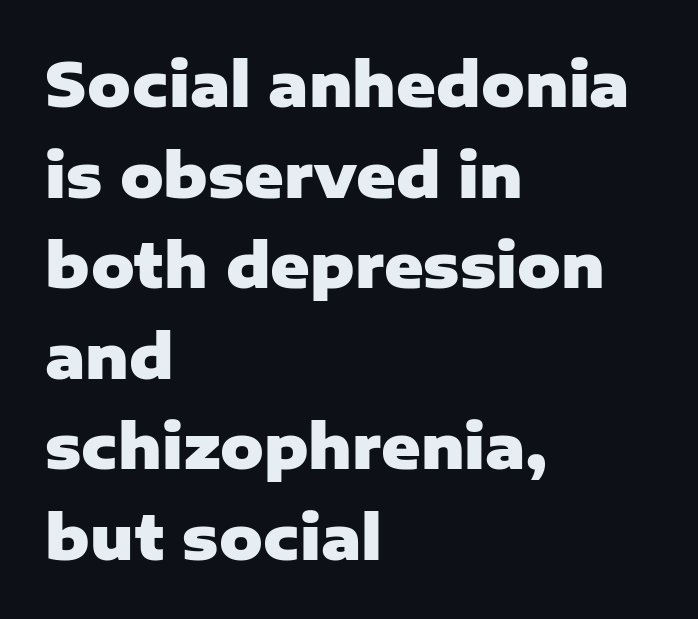
Q: Is the text bold? A: Yes.
Q: Is the text italic (slanted)? A: No, it is upright.
Q: Is the typeface a serif or a sans-serif typeface? A: Sans-serif.
Q: Is the text underlined? A: No.
Q: How is the paragraph aligned? A: Left-aligned.
Q: Is the spacing between letters normal or unusually wide? A: Normal.
Q: Is the spacing between lines tight, normal or loose? A: Normal.
Q: Width (condensed, normal, or wide)? A: Normal.
Q: Stroke contrast? A: Low.
Q: x-height? A: Medium.
Q: Monospaced? A: No.
